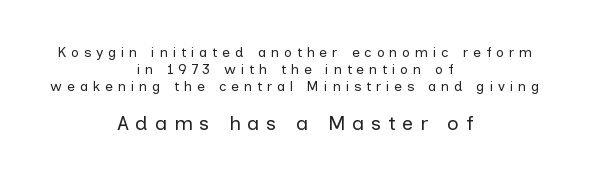
The image shows 20 px text type, upright; set centered, line spacing 1.23x, unusually wide letter spacing (+0.34 em), not underlined; the second (bottom) block is 1.43x larger.
